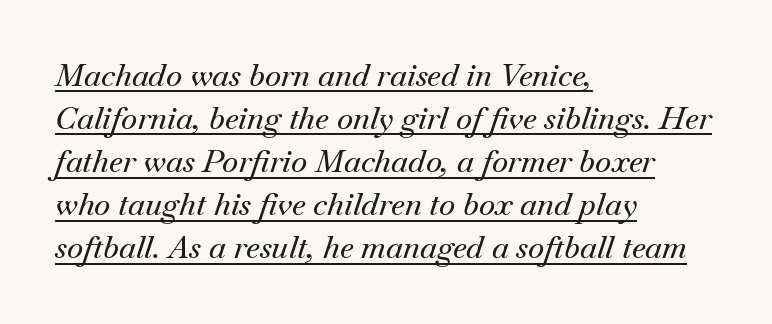
A typesetter would label this face a serif. These lines are set flush left with a ragged right edge. The gaps between neighbouring characters are ordinary and unremarkable. Observe the lean: these are italic letterforms.
